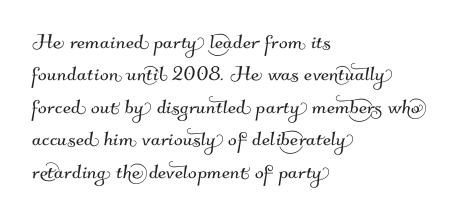
Q: Is the text underlined? A: No.
Q: How is the paragraph aligned? A: Left-aligned.
Q: Is the spacing between letters normal or unusually wide? A: Normal.
Q: Is the spacing between lines tight, normal or loose? A: Normal.
